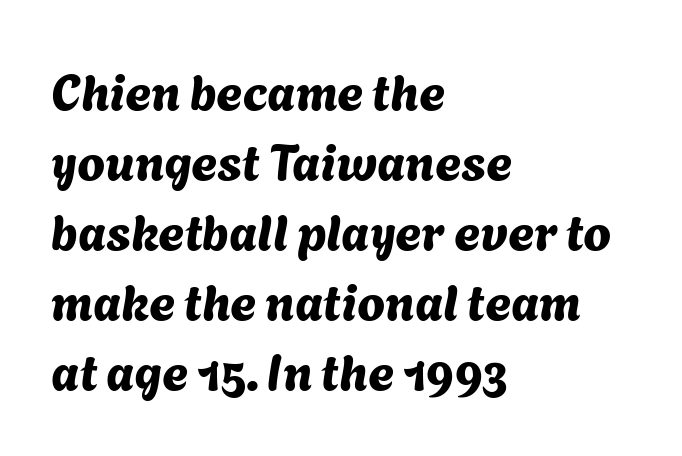
{"serif": "no", "width": "normal", "stroke_contrast": "medium", "x_height": "medium", "monospaced": "no", "underline": "no", "align": "left", "line_spacing": "normal", "line_spacing_ratio": 1.4, "letter_spacing": "normal", "letter_spacing_em": 0.0, "glyph_px": 50}
